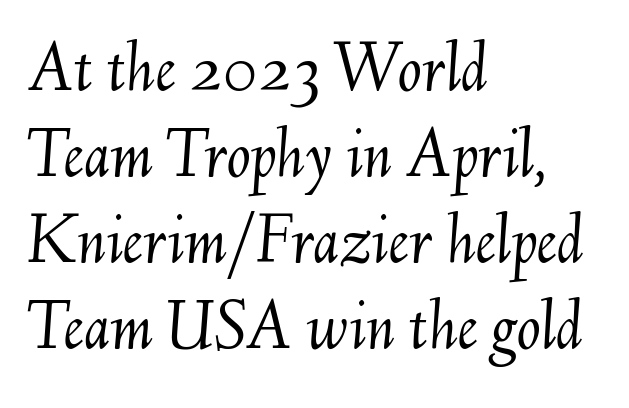
The foot of each line stays bare and open. Horizontal alignment here is leftward, the default for most running prose. The cut favours lightness, reaching ordinary text weight at its darkest. Character widths vary here, with narrow letters taking less room than wide ones. Slant detected: the letters are inclined.
